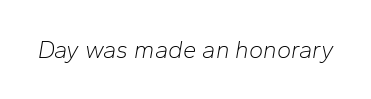
{"italic": "yes", "lean": "right", "slant_degrees": 10, "bold": "no", "underline": "no", "letter_spacing": "normal", "letter_spacing_em": 0.0, "glyph_px": 24}
